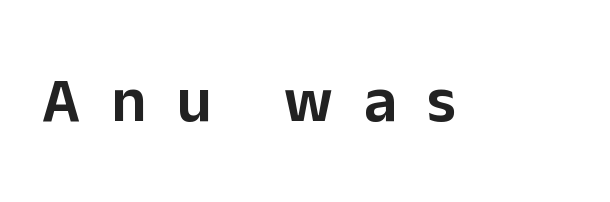
Q: Is the text italic (slanted)? A: No, it is upright.
Q: Is the typeface a serif or a sans-serif typeface? A: Sans-serif.
Q: Is the text underlined? A: No.
Q: Is the spacing between letters normal or unusually wide? A: Unusually wide.
Q: Width (condensed, normal, or wide)? A: Normal.
Q: Stroke contrast? A: Low.
Q: x-height? A: Medium.
Q: Monospaced? A: No.
